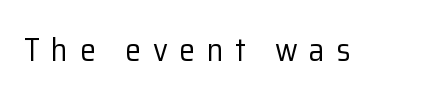
The image shows 32 px regular-weight sans-serif type, upright; set unusually wide letter spacing (+0.36 em), not underlined; low stroke contrast and a medium x-height.
